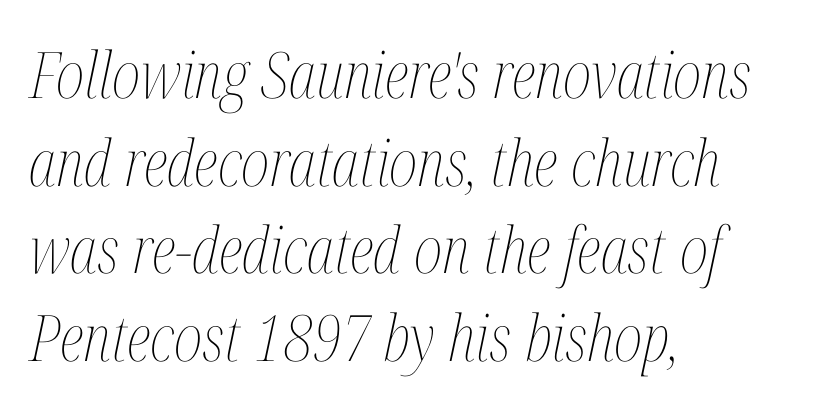
The image shows 64 px thin, condensed type, italic (leaning right); set left-aligned, normal line spacing (1.37x), normal letter spacing, not underlined; medium stroke contrast and a medium x-height.
